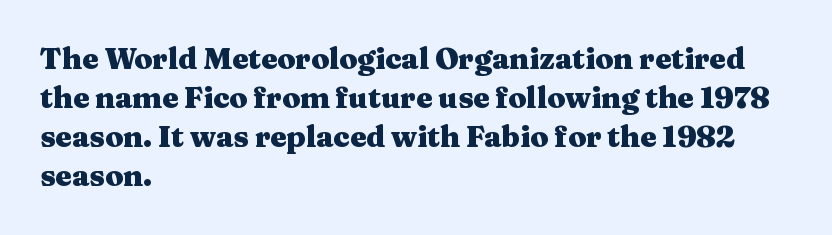
The image shows 29 px heavy, wide serif type, upright; set left-aligned, normal line spacing (1.35x), normal letter spacing, not underlined; medium stroke contrast and a medium x-height.
